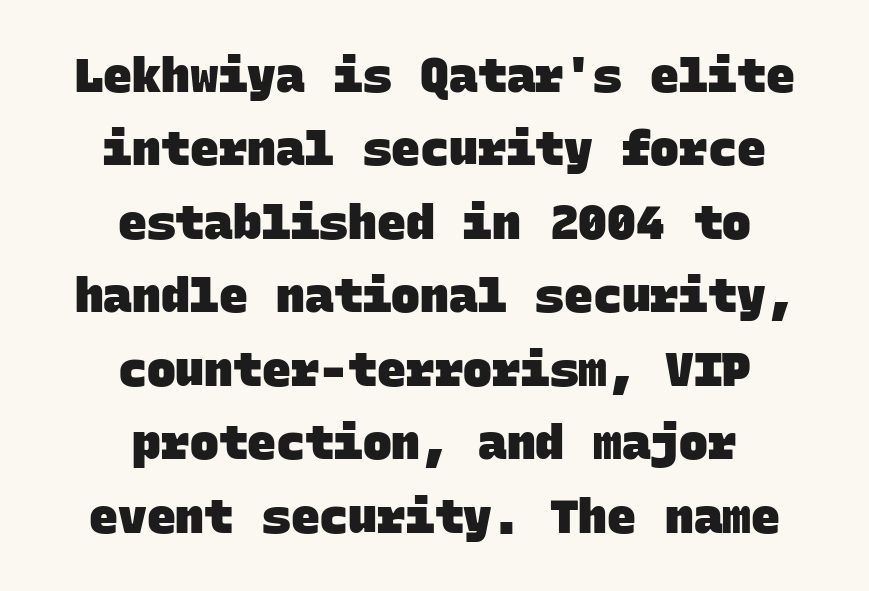
{"serif": "no", "bold": "yes", "weight": "heavy", "width": "normal", "stroke_contrast": "low", "x_height": "large", "monospaced": "yes", "underline": "no", "align": "center", "line_spacing": "normal", "line_spacing_ratio": 1.53, "letter_spacing": "normal", "letter_spacing_em": 0.0, "glyph_px": 48}
